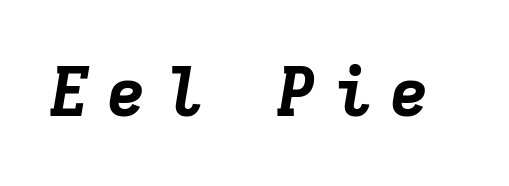
Q: Is the text bold? A: Yes.
Q: Is the text italic (slanted)? A: Yes, it leans right by about 9 degrees.
Q: Is the text underlined? A: No.
Q: Is the spacing between letters normal or unusually wide? A: Unusually wide.
Q: Width (condensed, normal, or wide)? A: Normal.
Q: Stroke contrast? A: Low.
Q: x-height? A: Medium.
Q: Monospaced? A: Yes.
